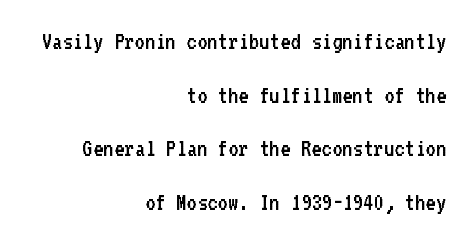
The image shows 25 px text type, upright; set right-aligned, loose line spacing (2.15x), normal letter spacing, not underlined.
